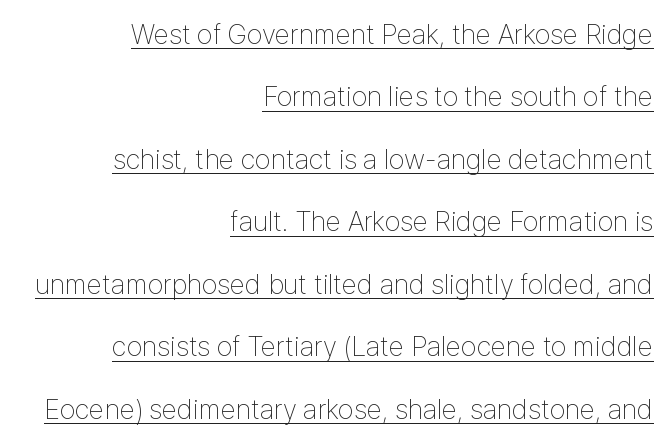
The image shows 28 px thin, condensed sans-serif type, upright; set right-aligned, loose line spacing (2.23x), normal letter spacing, underlined; low stroke contrast and a medium x-height.
